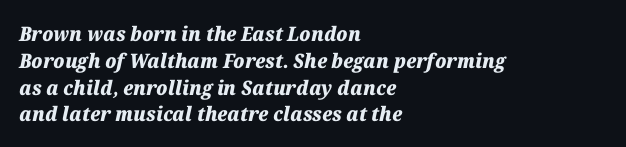
The tracking reads as untouched default to a designer's eye. It's the slanting kind of type. The leading is moderate, giving the passage an even texture. Anything drawn beneath the words? Only blank space.
